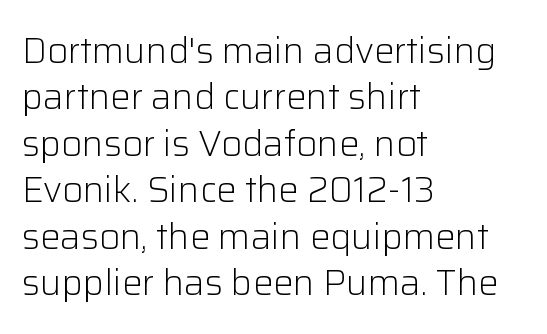
Q: Is the text bold? A: No.
Q: Is the text italic (slanted)? A: No, it is upright.
Q: Is the typeface a serif or a sans-serif typeface? A: Sans-serif.
Q: Is the text underlined? A: No.
Q: How is the paragraph aligned? A: Left-aligned.
Q: Is the spacing between letters normal or unusually wide? A: Normal.
Q: Is the spacing between lines tight, normal or loose? A: Normal.
Q: Width (condensed, normal, or wide)? A: Normal.
Q: Stroke contrast? A: Low.
Q: x-height? A: Medium.
Q: Monospaced? A: No.
